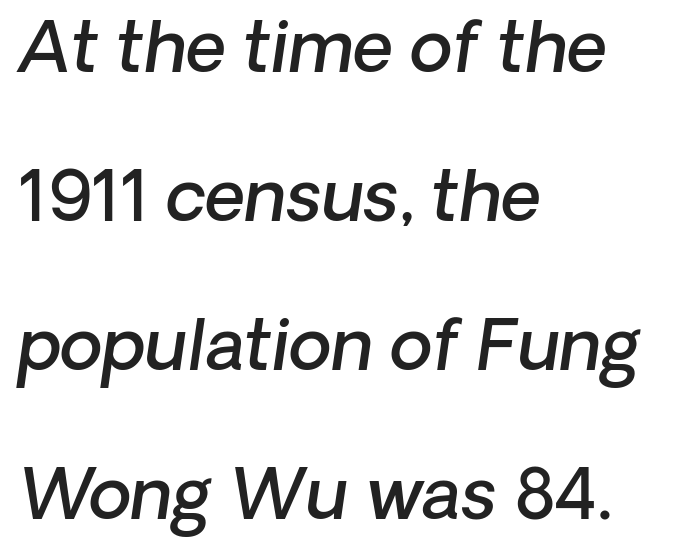
Does the leading feel generous? Absolutely, it's lavish. The gap between lines stays unmarked. Weight: semibold (demi). Font category for this specimen: sans-serif. A typesetter would call this zero additional tracking.
